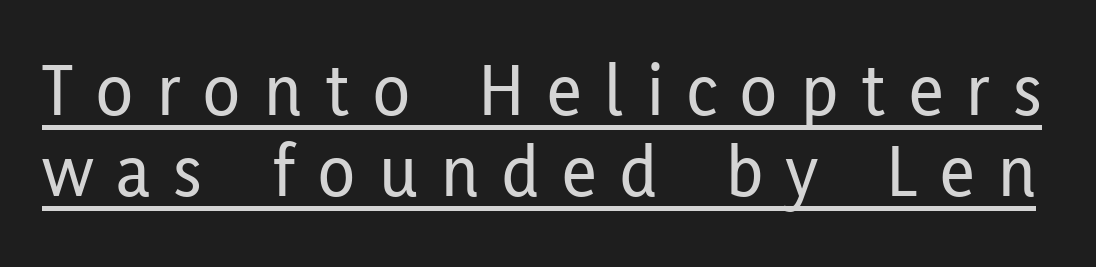
Q: Is the text italic (slanted)? A: No, it is upright.
Q: Is the typeface a serif or a sans-serif typeface? A: Sans-serif.
Q: Is the text underlined? A: Yes.
Q: Is the spacing between letters normal or unusually wide? A: Unusually wide.
Q: Is the spacing between lines tight, normal or loose? A: Tight.
Q: Width (condensed, normal, or wide)? A: Condensed.
Q: Stroke contrast? A: Low.
Q: x-height? A: Medium.
Q: Monospaced? A: No.
